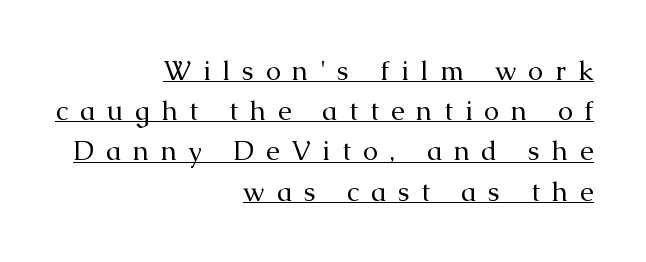
{"italic": "no", "bold": "no", "underline": "yes", "align": "right", "line_spacing": "normal", "line_spacing_ratio": 1.49, "letter_spacing": "wide", "letter_spacing_em": 0.44, "glyph_px": 27}
